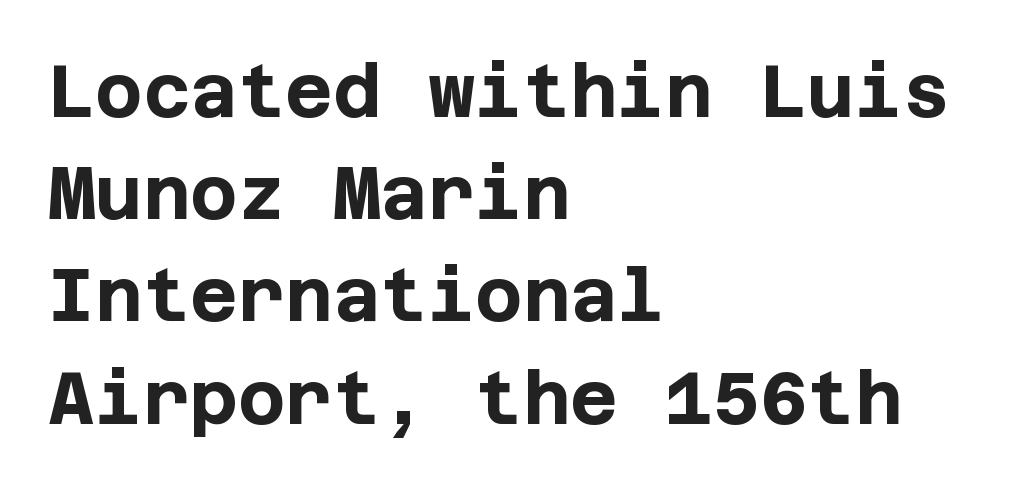
Tracking here is standard; glyphs follow each other at the usual distance. This sample keeps an unexceptional amount of space between lines. Is this a sans? Yes — the strokes have no serifs. Clear beneath every line of the passage. These lines are set flush left with a ragged right edge. The face used here has the dense, thick strokes of a bold.
